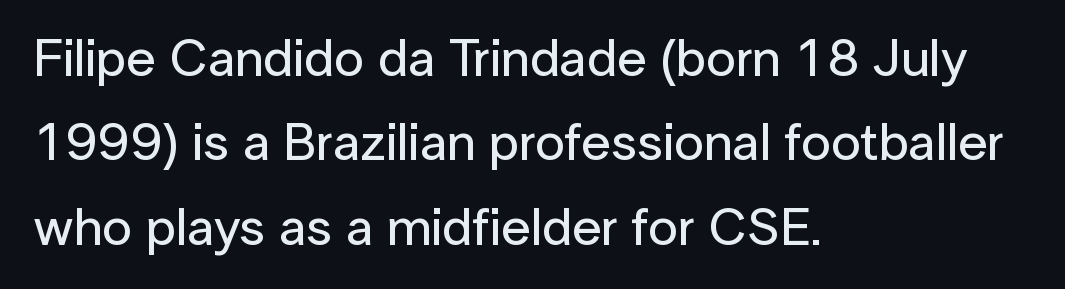
Words appear dense and cohesive because spacing is normal. Interline gaps are of average width in this sample. Only glyphs here, with clear space below each row. Ordinary non-slanted type is in use. This sample is left-justified, so line endings fall wherever the words run out.
